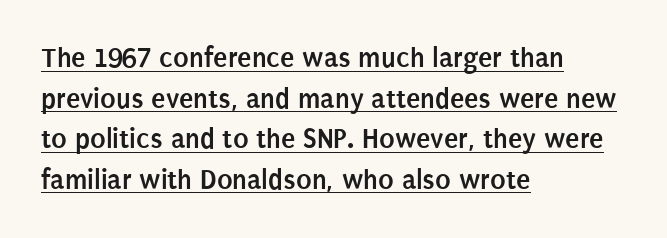
Underlining? Definitely there. Nothing sits at the stroke ends, so this counts as sans-serif. The compositor pushed each line to the left boundary. A full-strength bold gives these letters their thick strokes. Notice how descenders clear the ascenders below comfortably — that's standard leading. Standard letterfit; no display-style spreading of the glyphs.
